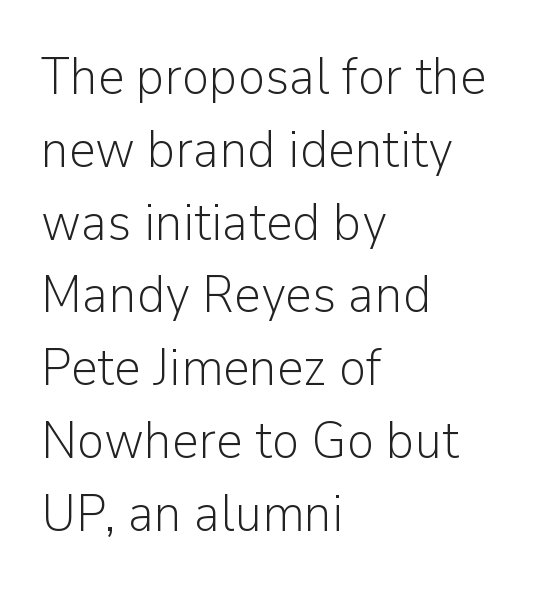
{"serif": "no", "italic": "no", "bold": "no", "weight": "light", "width": "normal", "stroke_contrast": "low", "x_height": "medium", "monospaced": "no", "underline": "no", "align": "left", "line_spacing": "normal", "line_spacing_ratio": 1.4, "letter_spacing": "normal", "letter_spacing_em": 0.0, "glyph_px": 52}
